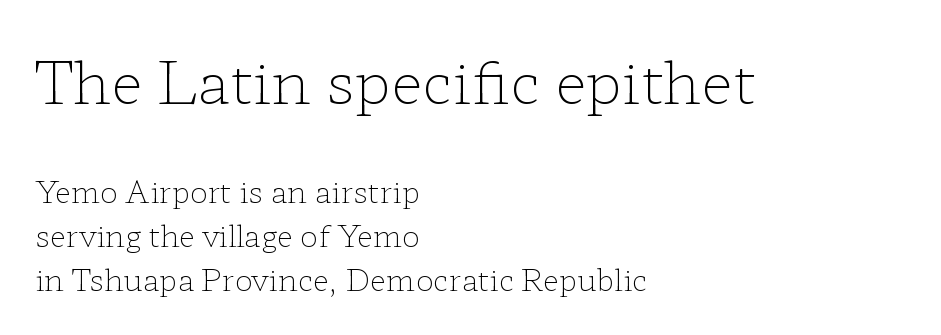
{"serif": "yes", "italic": "no", "bold": "no", "weight": "light", "width": "wide", "stroke_contrast": "low", "x_height": "medium", "monospaced": "no", "underline": "no", "align": "left", "line_spacing": "normal", "line_spacing_ratio": 1.46, "letter_spacing": "normal", "letter_spacing_em": 0.0, "larger_block": "first", "size_ratio": 1.97, "glyph_px": 59}
